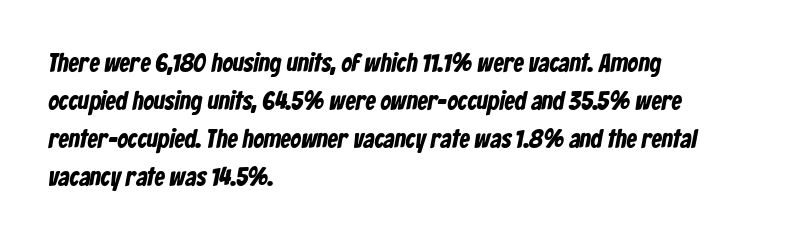
The image shows 26 px bold type; set left-aligned, normal line spacing (1.46x), normal letter spacing, not underlined.
